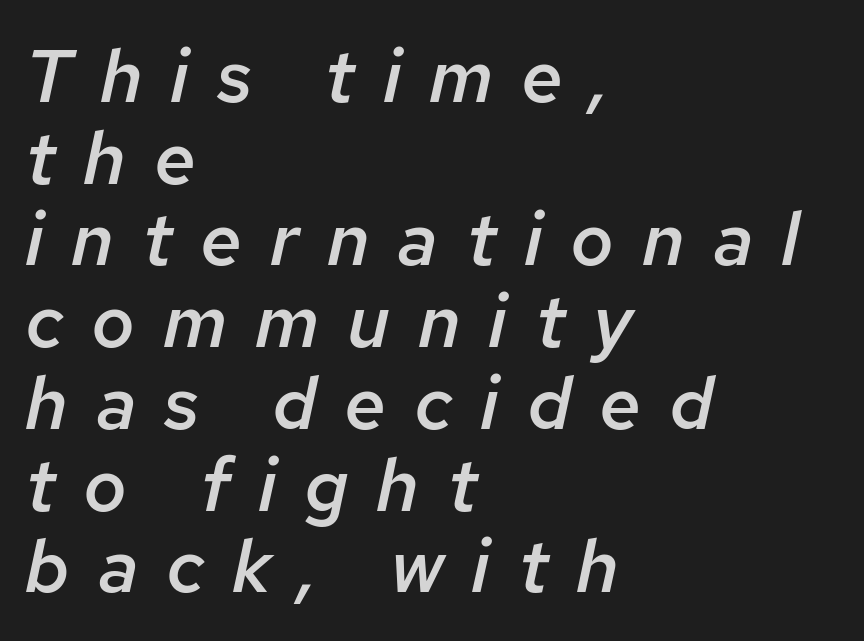
How would I describe the line gaps? Narrow and economical. Here the designer chose a conventional face with non-uniform glyph widths. Compared with typical body copy, the letter spacing here is much looser. Reading down the block, your eye returns to a fixed left position each line. The letters are slanted; this is an italic face. Moderately thickened strokes mark this as semibold type.
